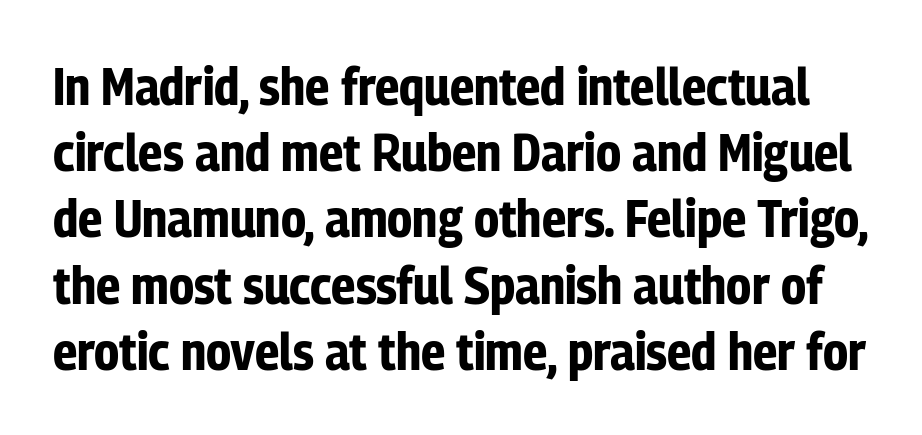
The image shows 53 px bold, condensed sans-serif type, upright; set normal line spacing (1.25x), normal letter spacing, not underlined; low stroke contrast and a medium x-height.
